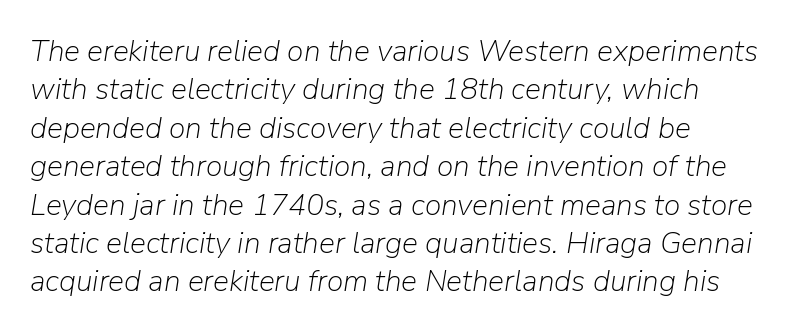
{"italic": "yes", "lean": "right", "slant_degrees": 9, "bold": "no", "weight": "light", "width": "normal", "stroke_contrast": "low", "x_height": "medium", "monospaced": "no", "underline": "no", "align": "left", "line_spacing": "normal", "line_spacing_ratio": 1.28, "letter_spacing": "normal", "letter_spacing_em": 0.0, "glyph_px": 30}
